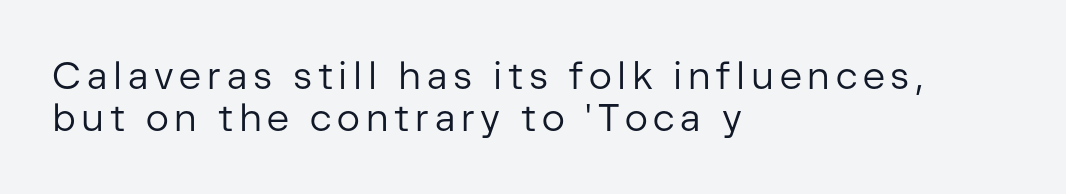
{"serif": "no", "italic": "no", "bold": "no", "weight": "regular", "width": "normal", "stroke_contrast": "low", "x_height": "medium", "monospaced": "no", "underline": "no", "align": "left", "line_spacing": "tight", "line_spacing_ratio": 1.11, "glyph_px": 38}
